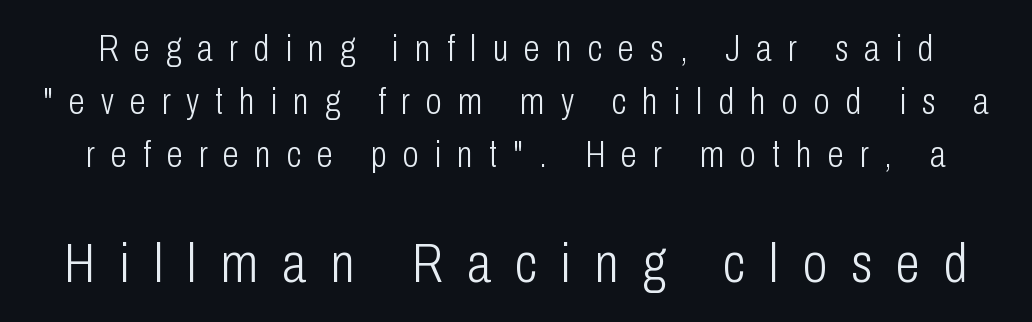
Q: Is the text bold? A: No.
Q: Is the text italic (slanted)? A: No, it is upright.
Q: Is the typeface a serif or a sans-serif typeface? A: Sans-serif.
Q: Is the text underlined? A: No.
Q: Is the spacing between letters normal or unusually wide? A: Unusually wide.
Q: Is the spacing between lines tight, normal or loose? A: Normal.
Q: Which block of text is set in a larger size, the first (top) or the second (bottom)? A: The second (bottom) one.
Q: Width (condensed, normal, or wide)? A: Condensed.
Q: Stroke contrast? A: Low.
Q: x-height? A: Medium.
Q: Monospaced? A: No.
